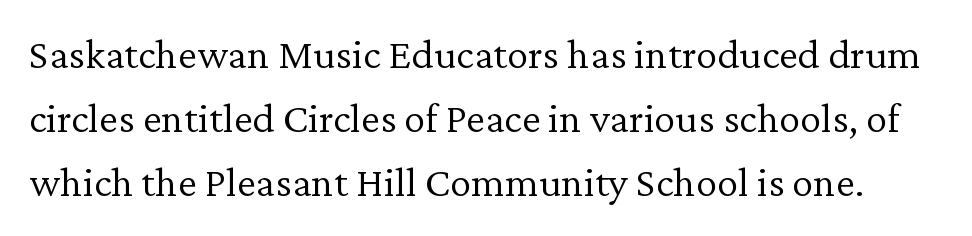
{"serif": "yes", "italic": "no", "bold": "no", "weight": "light", "width": "normal", "stroke_contrast": "low", "x_height": "medium", "monospaced": "no", "underline": "no", "line_spacing": "normal", "line_spacing_ratio": 1.49, "letter_spacing": "normal", "letter_spacing_em": 0.0, "glyph_px": 43}
